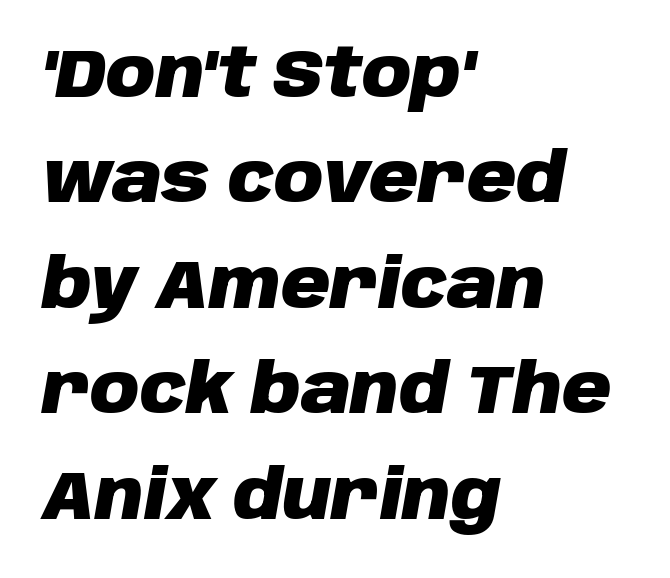
Q: Is the text bold? A: Yes.
Q: Is the text italic (slanted)? A: Yes, it leans right by about 10 degrees.
Q: Is the text underlined? A: No.
Q: How is the paragraph aligned? A: Left-aligned.
Q: Is the spacing between letters normal or unusually wide? A: Normal.
Q: Is the spacing between lines tight, normal or loose? A: Normal.
Q: Width (condensed, normal, or wide)? A: Normal.
Q: Stroke contrast? A: Low.
Q: x-height? A: Large.
Q: Monospaced? A: No.
